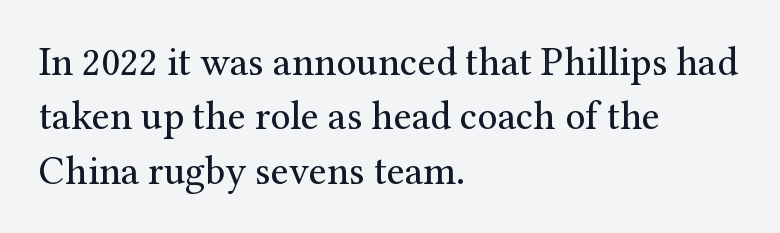
Summary of vertical rhythm: regular, with standard interline spacing. Proportional: the letters do not fall into vertical columns. Is the stroke heavy? The answer is a plain regular-or-lighter. Look at the bottom of the vertical strokes: they flare into serifs here. In terms of letterspacing, this is plain default setting. Honestly, there is no underline to notice here at all.
